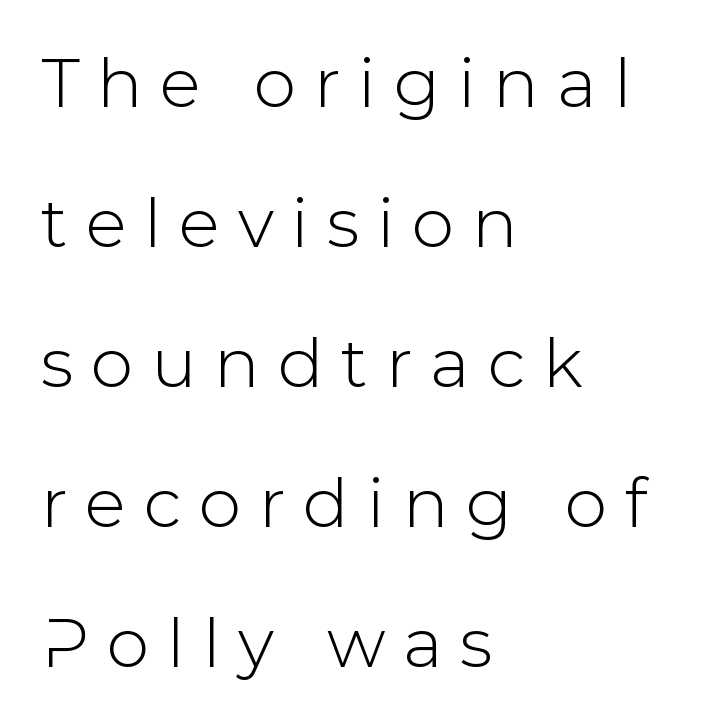
Visually the block forms a straight wall on the left and a jagged coastline on the right. Display-style spreading of the glyphs; the letterfit is very open. The zone under the glyphs is completely vacant. The passage shown is typeset with a sans-serif family.
